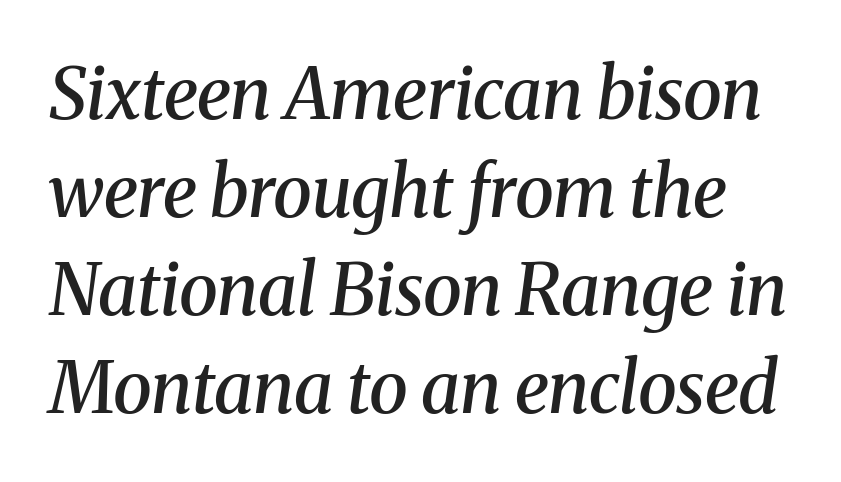
Q: Is the text bold? A: Semi-bold.
Q: Is the text italic (slanted)? A: Yes, it leans right by about 8 degrees.
Q: Is the typeface a serif or a sans-serif typeface? A: Serif.
Q: Is the text underlined? A: No.
Q: Is the spacing between letters normal or unusually wide? A: Normal.
Q: Is the spacing between lines tight, normal or loose? A: Normal.
Q: Width (condensed, normal, or wide)? A: Normal.
Q: Stroke contrast? A: Medium.
Q: x-height? A: Medium.
Q: Monospaced? A: No.
